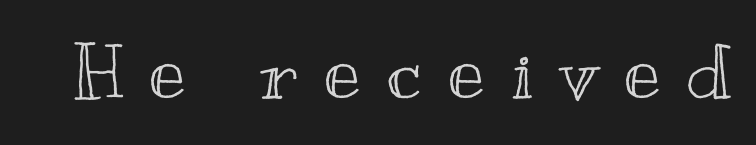
Q: Is the text italic (slanted)? A: No, it is upright.
Q: Is the text underlined? A: No.
Q: Is the spacing between letters normal or unusually wide? A: Unusually wide.
Q: Width (condensed, normal, or wide)? A: Wide.
Q: x-height? A: Small.
Q: Monospaced? A: No.
